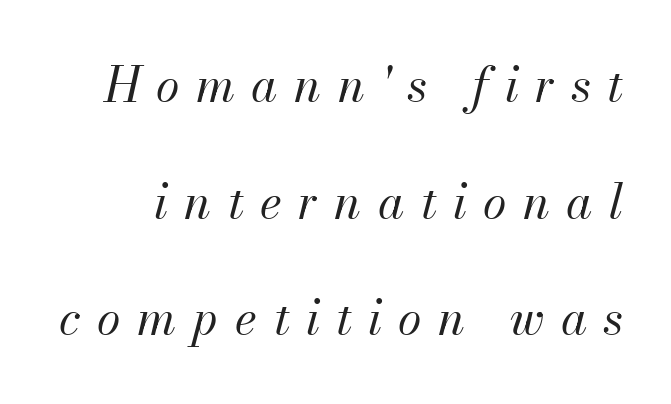
Q: Is the text bold? A: No.
Q: Is the text italic (slanted)? A: Yes, it leans right by about 13 degrees.
Q: Is the text underlined? A: No.
Q: Is the spacing between letters normal or unusually wide? A: Unusually wide.
Q: Is the spacing between lines tight, normal or loose? A: Loose.
Q: Width (condensed, normal, or wide)? A: Normal.
Q: Stroke contrast? A: Medium.
Q: x-height? A: Small.
Q: Monospaced? A: No.
